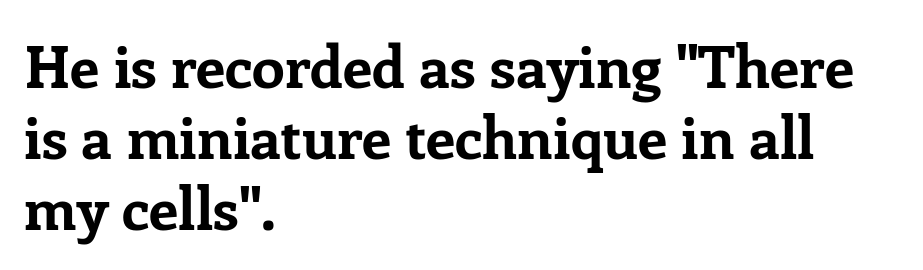
The image shows 59 px bold serif type, upright; set left-aligned, line spacing 1.2x, normal letter spacing, not underlined; low stroke contrast and a medium x-height.
